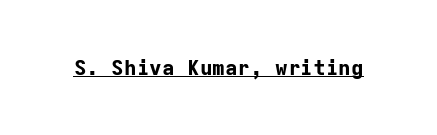
{"italic": "no", "bold": "yes", "underline": "yes", "letter_spacing": "normal", "letter_spacing_em": 0.0, "glyph_px": 21}
